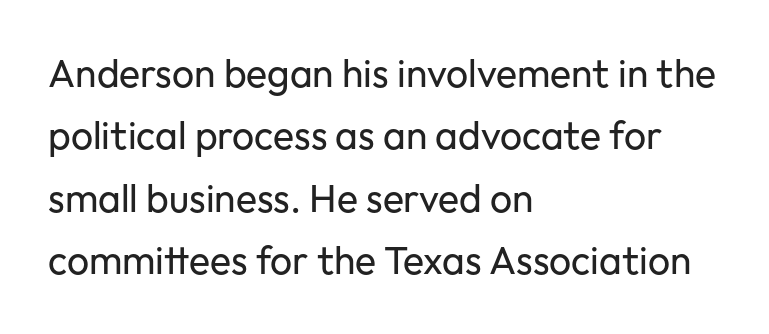
{"serif": "no", "italic": "no", "bold": "no", "weight": "regular", "width": "normal", "stroke_contrast": "low", "x_height": "medium", "monospaced": "no", "underline": "no", "align": "left", "line_spacing": "normal", "line_spacing_ratio": 1.6, "letter_spacing": "normal", "letter_spacing_em": 0.0, "glyph_px": 39}
